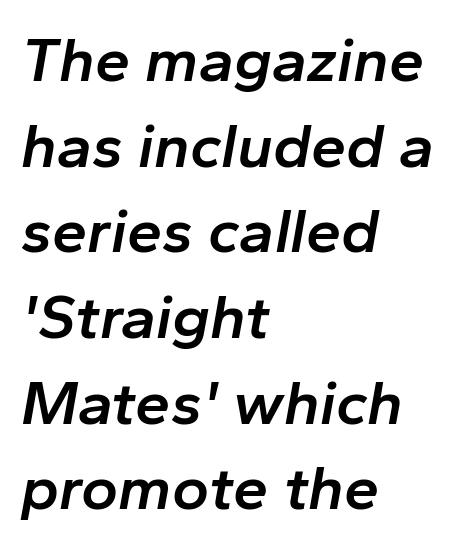
Q: Is the text bold? A: Semi-bold.
Q: Is the text italic (slanted)? A: Yes, it leans right by about 10 degrees.
Q: Is the text underlined? A: No.
Q: How is the paragraph aligned? A: Left-aligned.
Q: Is the spacing between letters normal or unusually wide? A: Normal.
Q: Is the spacing between lines tight, normal or loose? A: Normal.
Q: Width (condensed, normal, or wide)? A: Normal.
Q: Stroke contrast? A: Low.
Q: x-height? A: Medium.
Q: Monospaced? A: No.
